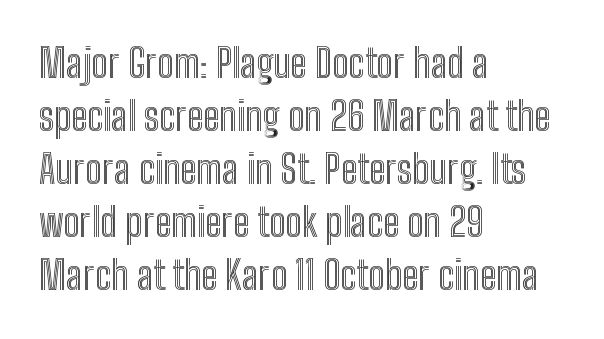
This sample is left-justified, so line endings fall wherever the words run out. The typography opts for an upright posture over an oblique one. Is this a fixed-width face? No — the glyphs have proportional, varying widths. Type without underlining.
